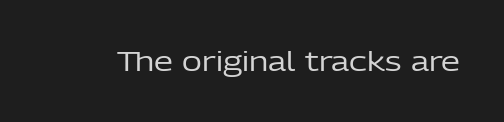
Q: Is the text bold? A: No.
Q: Is the text italic (slanted)? A: No, it is upright.
Q: Is the text underlined? A: No.
Q: Is the spacing between letters normal or unusually wide? A: Normal.
